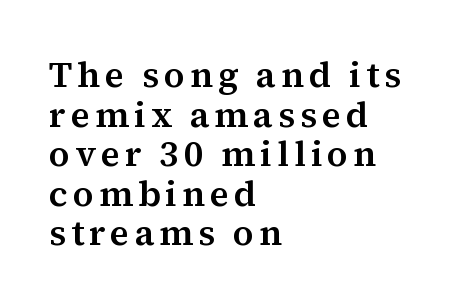
{"serif": "yes", "italic": "no", "width": "normal", "stroke_contrast": "medium", "x_height": "medium", "monospaced": "no", "underline": "no", "align": "left", "line_spacing": "tight", "line_spacing_ratio": 1.1, "glyph_px": 36}
